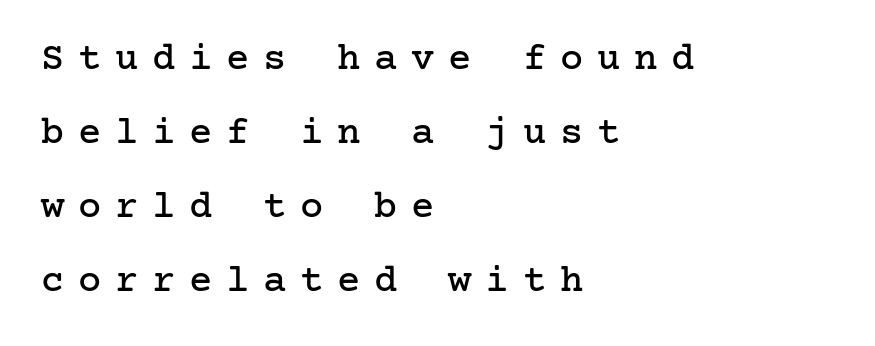
Caption: multi-line text, flush left, ragged right. The tracking jumps out immediately: characters are airy and widely separated. The lines are spread far apart with generous leading. When letters stand straight like this, we call the style roman or upright.
